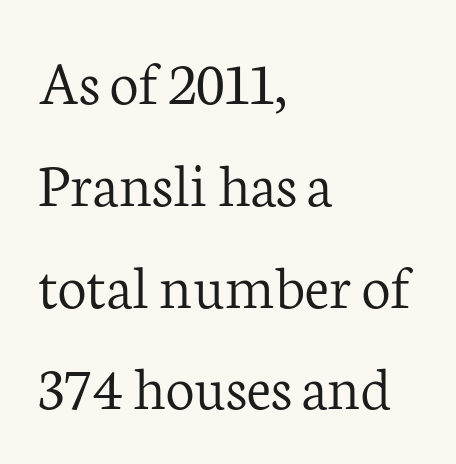
Unbolded letterforms with no extra heft. A typesetter would call this proportional, since set widths differ per character. Horizontally, the lines are justified to the leading edge only. Each letter's strokes conclude with small projecting serifs. Underline: absent.
